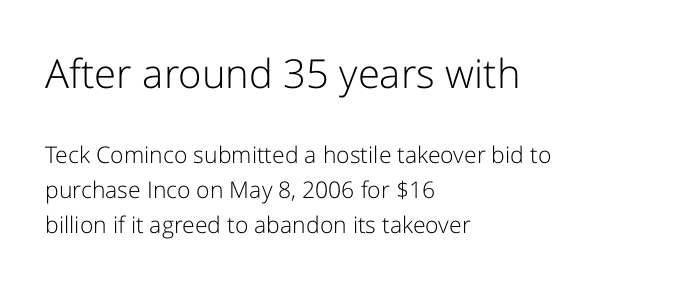
Large over small — that's the arrangement of the two blocks here. Tracking here is standard; glyphs follow each other at the usual distance. Alignment: flush left. Only glyphs here, with clear space below each row. Normally led — the rows are evenly, conventionally spaced. The face looks like a standard text weight, possibly lighter.
